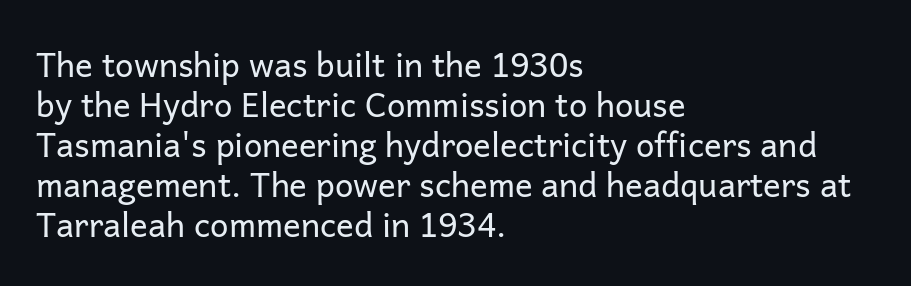
{"serif": "no", "italic": "no", "bold": "no", "weight": "regular", "width": "normal", "stroke_contrast": "low", "x_height": "medium", "monospaced": "no", "underline": "no", "align": "left", "line_spacing_ratio": 1.21, "letter_spacing": "normal", "letter_spacing_em": 0.0, "glyph_px": 33}
